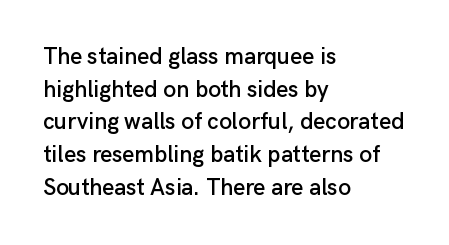
All the whitespace from short lines collects on the right. Standard letterfit; no display-style spreading of the glyphs. The area under the type is left untouched. Characters remain perfectly vertical along every line. If you measured baseline to baseline, you'd find a middling distance.
